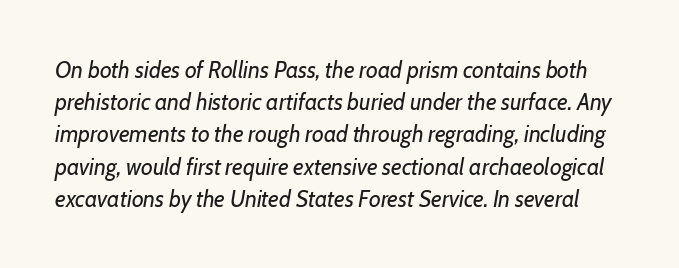
{"italic": "yes", "lean": "right", "slant_degrees": 7, "bold": "no", "underline": "no", "line_spacing": "normal", "line_spacing_ratio": 1.4, "letter_spacing": "normal", "letter_spacing_em": 0.0, "glyph_px": 23}
